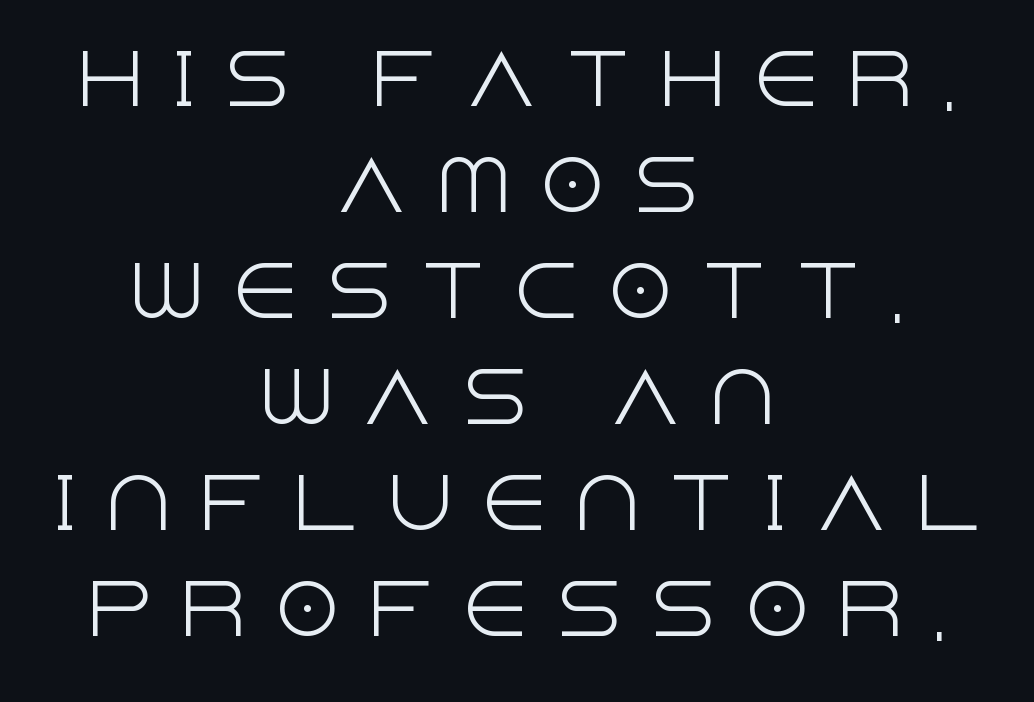
Observe the wide spacing: letters keep a clear distance from each other. The line-height multiplier appears to be the usual default. Underline: absent. To sum up the face: it is a sans, with no serifs. Designer's note — italics off, roman on.
